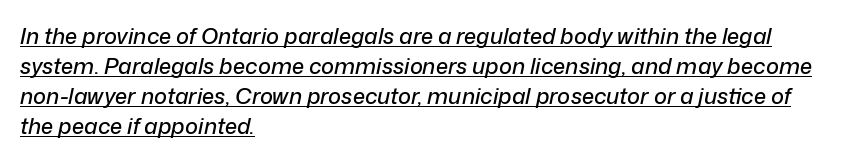
Q: Is the text italic (slanted)? A: Yes, it leans right by about 12 degrees.
Q: Is the text underlined? A: Yes.
Q: How is the paragraph aligned? A: Left-aligned.
Q: Is the spacing between letters normal or unusually wide? A: Normal.
Q: Is the spacing between lines tight, normal or loose? A: Normal.
